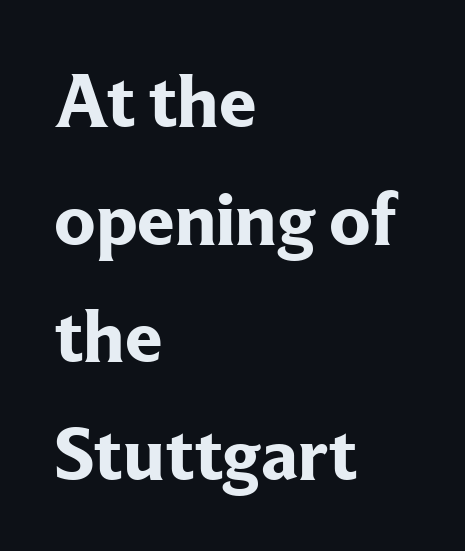
The image shows 75 px bold serif type, upright; set left-aligned, normal line spacing (1.57x), normal letter spacing, not underlined; low stroke contrast and a medium x-height.
